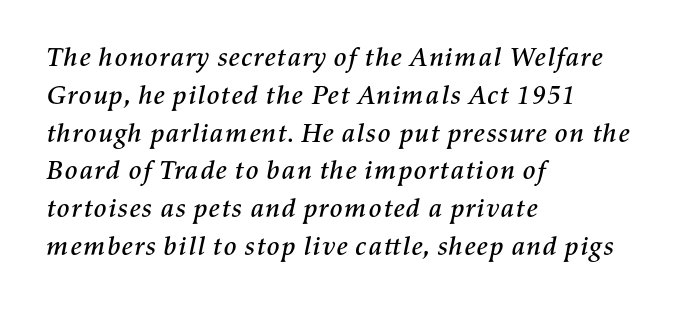
{"italic": "yes", "lean": "right", "slant_degrees": 11, "underline": "no", "align": "left", "line_spacing": "normal", "line_spacing_ratio": 1.4, "letter_spacing": "normal", "letter_spacing_em": 0.0, "glyph_px": 27}
